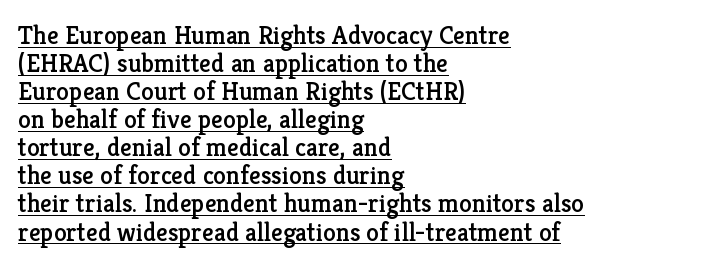
{"italic": "no", "underline": "yes", "align": "left", "line_spacing": "tight", "line_spacing_ratio": 1.08, "letter_spacing": "normal", "letter_spacing_em": 0.0, "glyph_px": 26}
